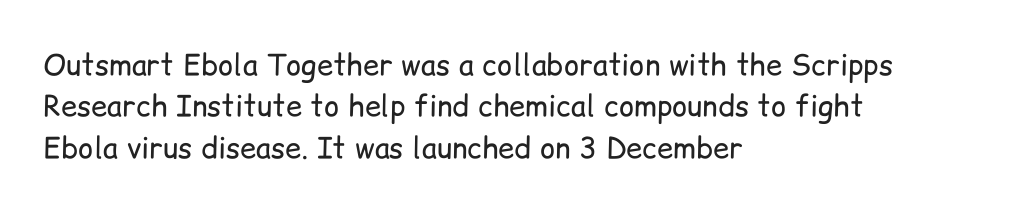
You can tell it's not italic because the verticals are truly vertical. The face used here is rendered with its standard letterfit. This rendering uses left alignment, leaving the right contour irregular. The space beneath each line is pristine and unruled.
